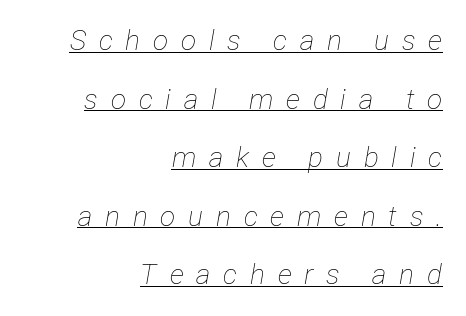
{"italic": "yes", "lean": "right", "slant_degrees": 12, "bold": "no", "weight": "thin", "width": "condensed", "stroke_contrast": "low", "x_height": "medium", "monospaced": "no", "underline": "yes", "align": "right", "line_spacing": "loose", "line_spacing_ratio": 2.09, "letter_spacing": "wide", "letter_spacing_em": 0.46, "glyph_px": 28}
